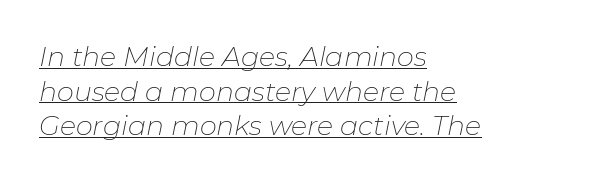
The image shows 27 px text type, italic (leaning right); set left-aligned, normal line spacing (1.28x), normal letter spacing, underlined.
